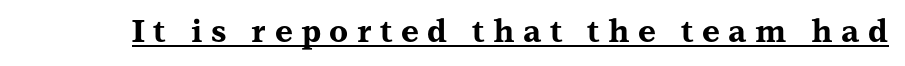
The image shows 31 px bold, wide serif type, upright; set unusually wide letter spacing (+0.27 em), underlined; medium stroke contrast and a medium x-height.
